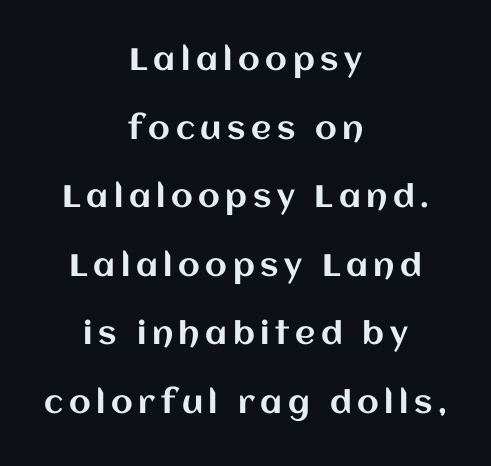
{"italic": "no", "width": "normal", "stroke_contrast": "medium", "x_height": "large", "monospaced": "no", "underline": "no", "align": "center", "line_spacing": "loose", "line_spacing_ratio": 2.21, "glyph_px": 31}
